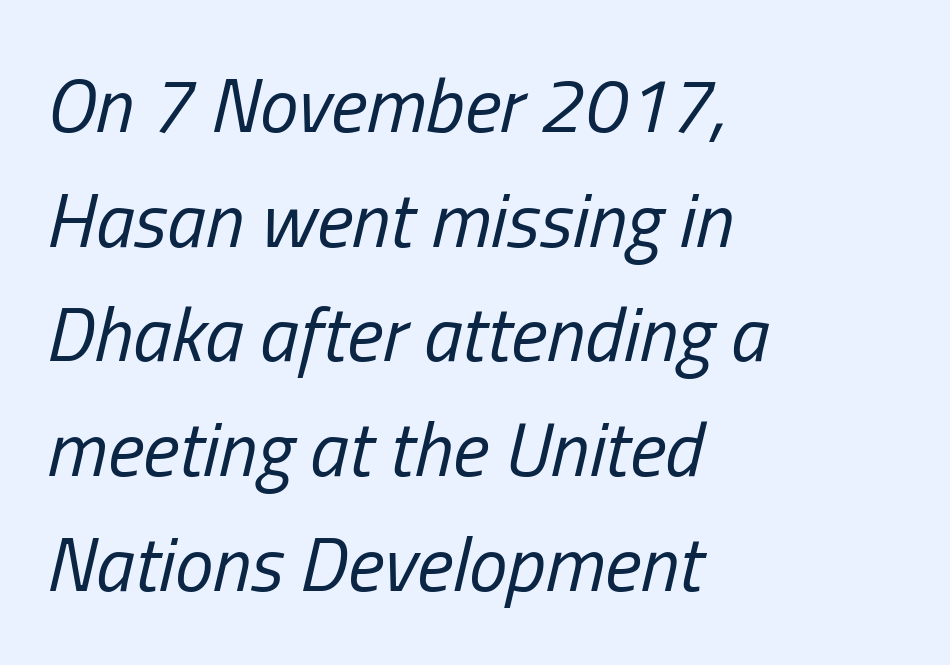
{"italic": "yes", "lean": "right", "slant_degrees": 13, "bold": "no", "weight": "regular", "width": "condensed", "stroke_contrast": "low", "x_height": "medium", "monospaced": "no", "underline": "no", "align": "left", "line_spacing": "normal", "line_spacing_ratio": 1.49, "letter_spacing": "normal", "letter_spacing_em": 0.0, "glyph_px": 77}
